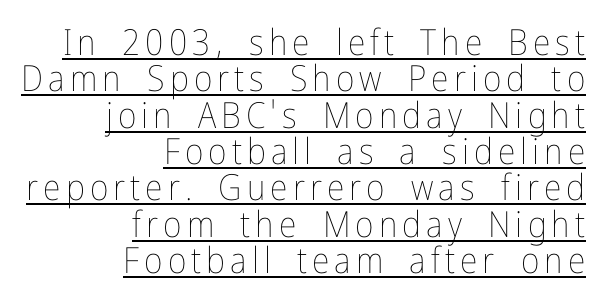
A typesetter would call this leading minimal, almost set solid. Does the copy run flush right? Yes — the right margin is perfectly even. Is this a fixed-width face? No — the glyphs have proportional, varying widths. Is the type heavy? It reads as light-to-regular instead.
